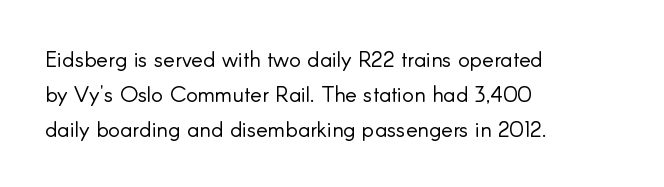
The image shows 22 px text type, upright; set left-aligned, normal line spacing (1.58x), normal letter spacing, not underlined.
